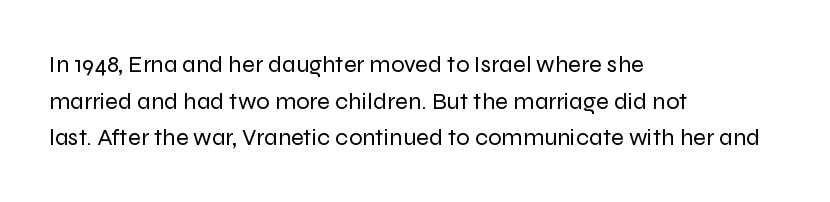
Standard letterfit; no display-style spreading of the glyphs. No chunkiness to these letters — they're not bold. This is roman type, the default non-slanted kind. Does the copy run flush right? No — it runs flush left.
